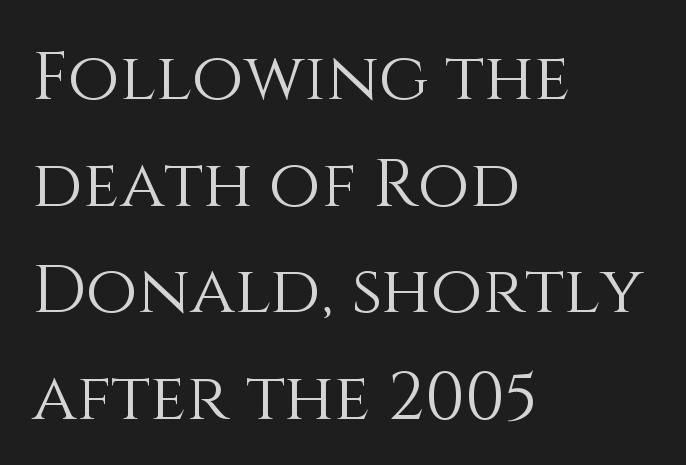
{"italic": "no", "bold": "no", "weight": "light", "width": "normal", "stroke_contrast": "medium", "x_height": "large", "monospaced": "no", "underline": "no", "align": "left", "line_spacing": "normal", "line_spacing_ratio": 1.59, "letter_spacing": "normal", "letter_spacing_em": 0.0, "glyph_px": 67}
